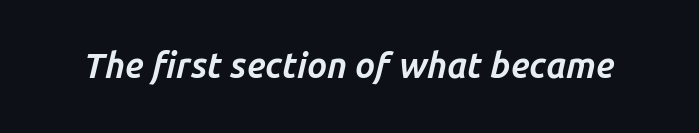
The passage shown has conventional tracking throughout. Note the varied advance widths — an 'i' is clearly narrower than an 'm'. Thick stems and heavy bowls — unmistakably bold. The rendering applies a slant to the glyphs. A clean baseline with only descenders dipping below it.
